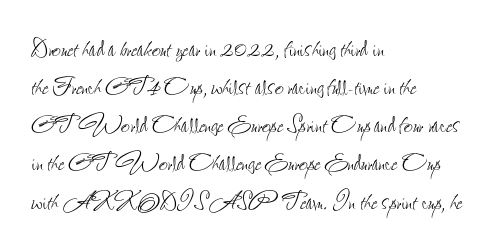
The image shows 31 px thin, condensed type; set left-aligned, line spacing 1.23x, normal letter spacing, not underlined; low stroke contrast and a small x-height.
